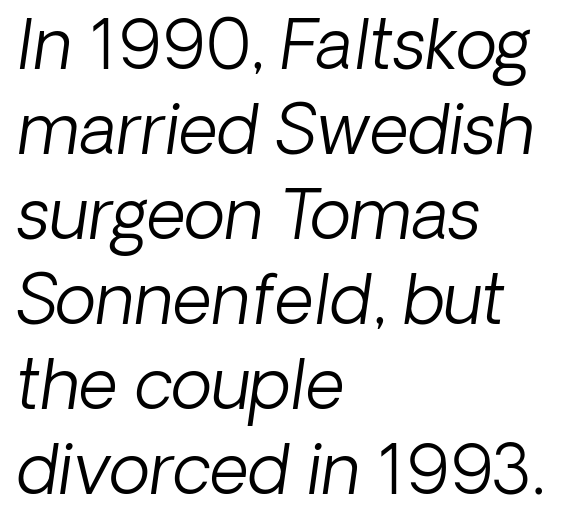
Q: Is the text bold? A: No.
Q: Is the text italic (slanted)? A: Yes, it leans right by about 8 degrees.
Q: Is the text underlined? A: No.
Q: How is the paragraph aligned? A: Left-aligned.
Q: Is the spacing between letters normal or unusually wide? A: Normal.
Q: Is the spacing between lines tight, normal or loose? A: Normal.
Q: Width (condensed, normal, or wide)? A: Normal.
Q: Stroke contrast? A: Low.
Q: x-height? A: Medium.
Q: Monospaced? A: No.
